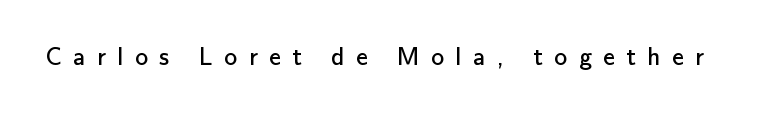
The image shows 26 px text type, upright; set unusually wide letter spacing (+0.44 em), not underlined.
